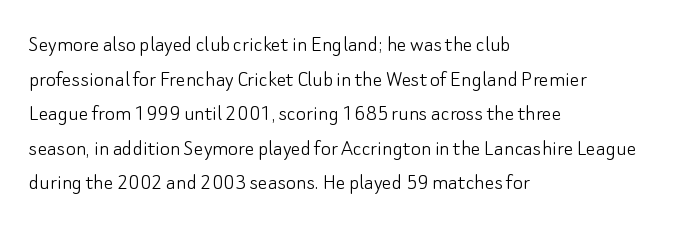
{"italic": "no", "bold": "no", "underline": "no", "align": "left", "line_spacing": "normal", "line_spacing_ratio": 1.44, "letter_spacing": "normal", "letter_spacing_em": 0.0, "glyph_px": 24}
